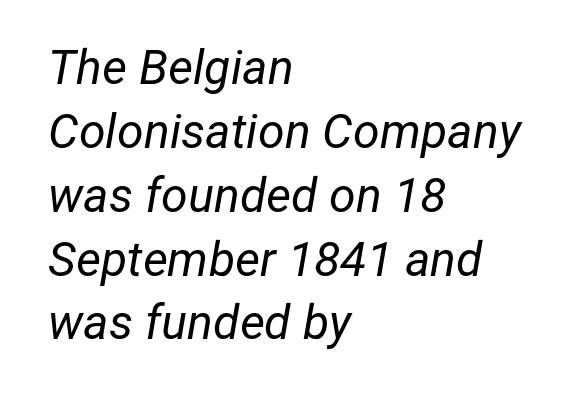
The image shows 48 px regular-weight type, italic (leaning right); set left-aligned, normal line spacing (1.33x), normal letter spacing, not underlined; low stroke contrast and a medium x-height.
